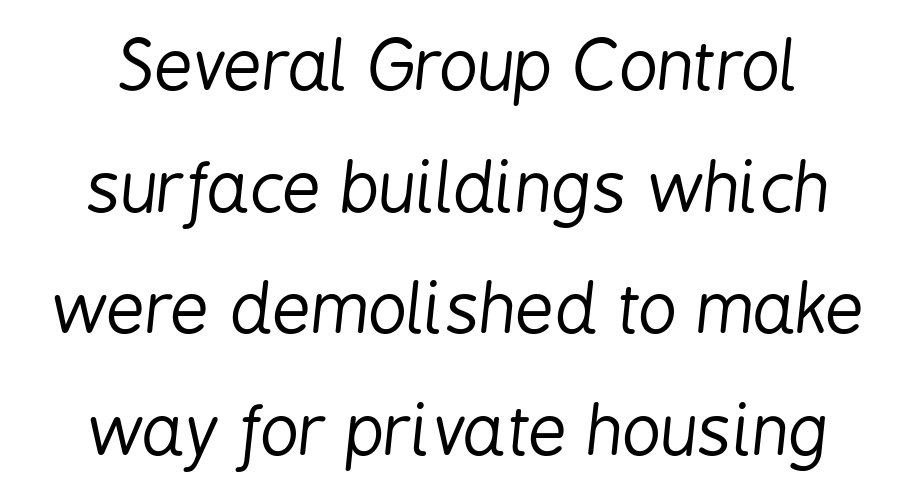
The image shows 68 px regular-weight, condensed type, italic (leaning right); set line spacing 1.79x, normal letter spacing, not underlined; low stroke contrast and a medium x-height.
